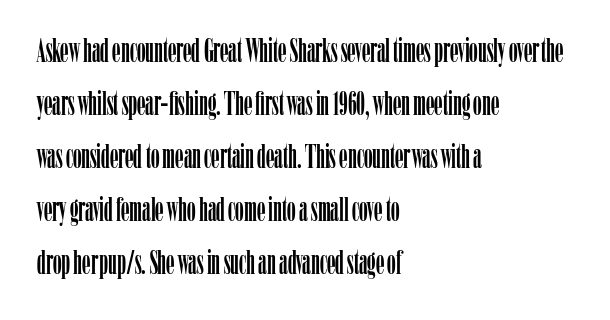
{"serif": "yes", "italic": "no", "width": "condensed", "stroke_contrast": "low", "x_height": "medium", "monospaced": "no", "underline": "no", "align": "left", "line_spacing": "normal", "line_spacing_ratio": 1.56, "letter_spacing": "normal", "letter_spacing_em": 0.0, "glyph_px": 34}
